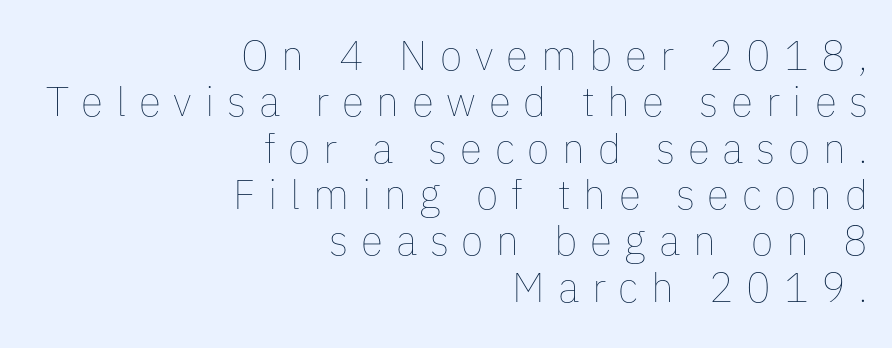
Q: Is the text bold? A: No.
Q: Is the text italic (slanted)? A: No, it is upright.
Q: Is the text underlined? A: No.
Q: How is the paragraph aligned? A: Right-aligned.
Q: Is the spacing between letters normal or unusually wide? A: Unusually wide.
Q: Is the spacing between lines tight, normal or loose? A: Tight.
Q: Width (condensed, normal, or wide)? A: Normal.
Q: Stroke contrast? A: Low.
Q: x-height? A: Medium.
Q: Monospaced? A: No.
